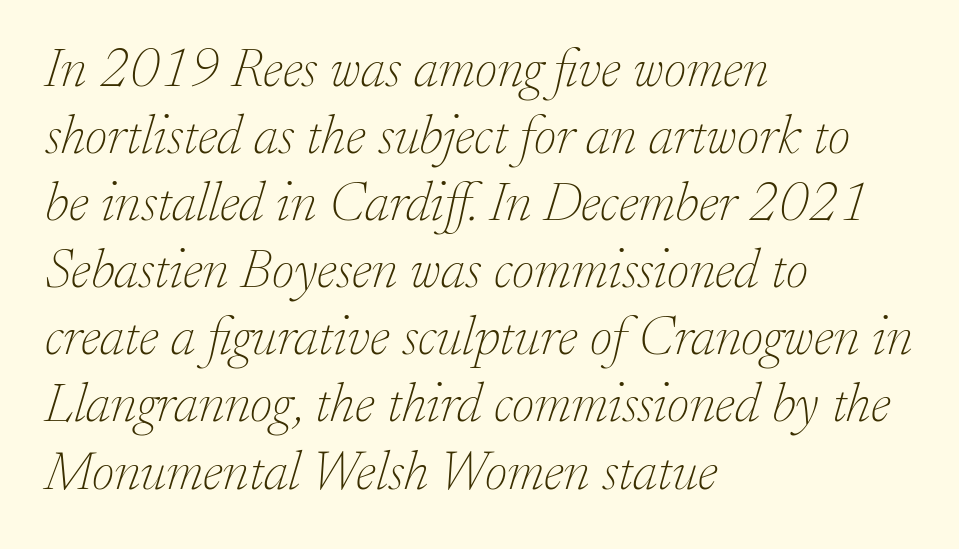
A classic flush-left, rag-right setting is used for this passage. No letter is thick-stroked: the sample isn't bold. Classification — serif. Only glyphs here, with clear space below each row. Quick note: italic. You could not count columns in this text — the font is proportionally spaced.
